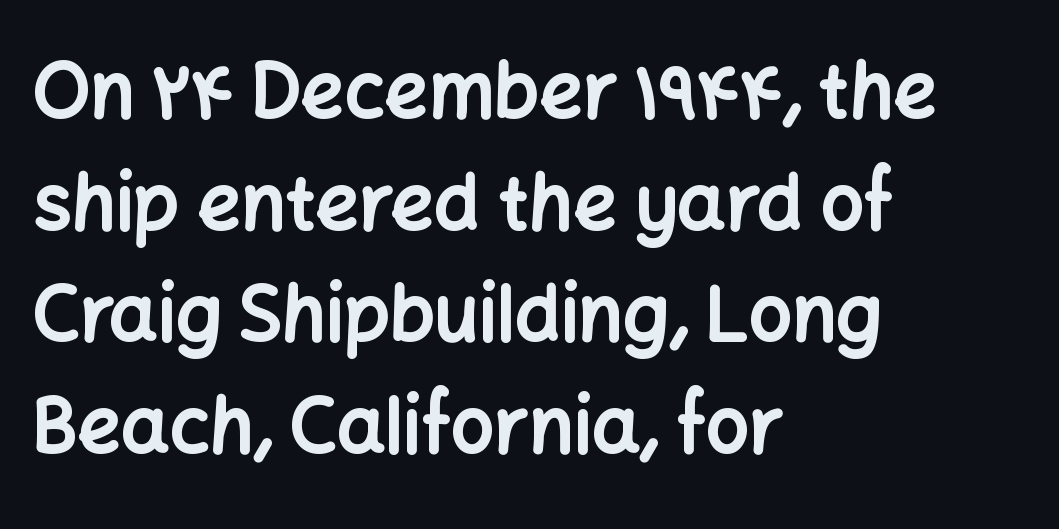
Plain, unruled lines of type. Line spacing here is normal. A full-strength bold gives these letters their thick strokes. Teacher's note: observe the even left margin — that is flush-left alignment. Grotesque or geometric, the face here clearly has no serifs.
